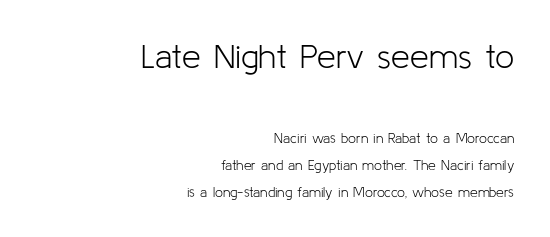
The image shows 34 px light sans-serif type, upright; set right-aligned, loose line spacing (1.94x), normal letter spacing, not underlined; the first (top) block is 2.43x larger; low stroke contrast and a medium x-height.
